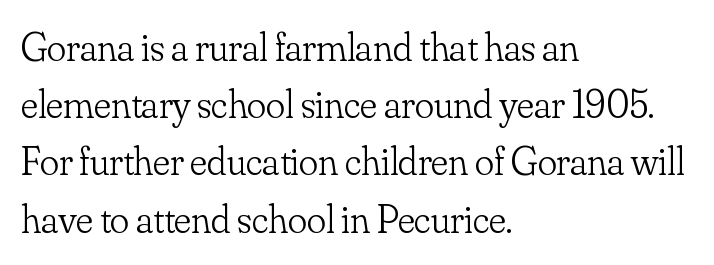
Caption: standard tracking, unaltered. Type without underlining. You could not count columns in this text — the font is proportionally spaced. It's the straight-up-and-down kind of type.
